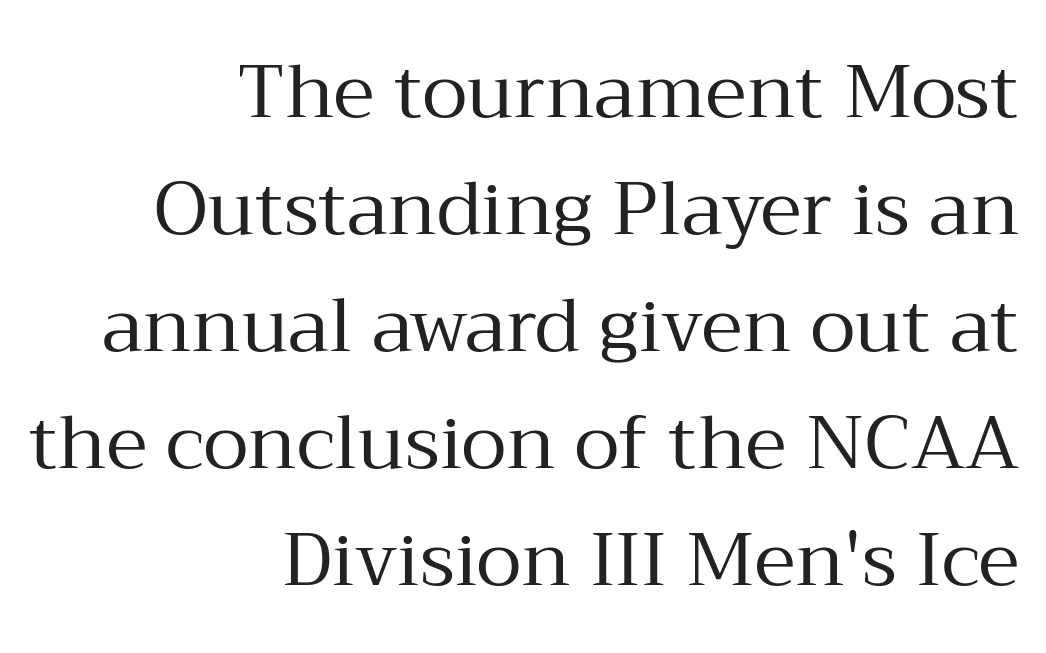
{"serif": "yes", "italic": "no", "bold": "no", "weight": "regular", "width": "normal", "stroke_contrast": "medium", "x_height": "medium", "monospaced": "no", "underline": "no", "align": "right", "line_spacing": "normal", "line_spacing_ratio": 1.56, "letter_spacing": "normal", "letter_spacing_em": 0.0, "glyph_px": 75}
